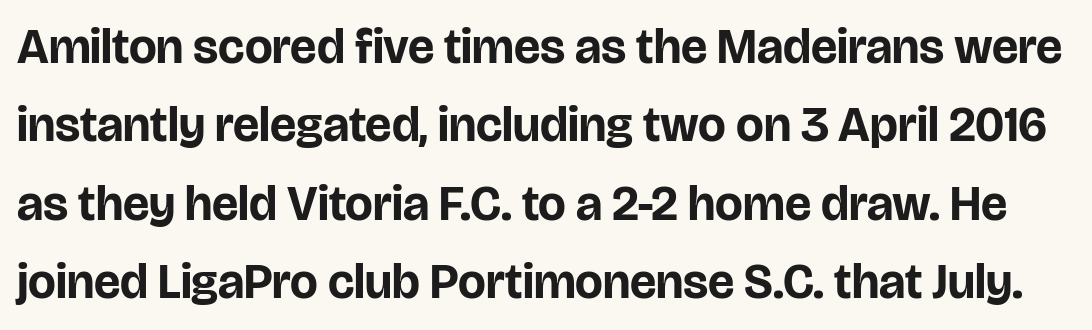
Q: Is the text bold? A: Yes.
Q: Is the text italic (slanted)? A: No, it is upright.
Q: Is the typeface a serif or a sans-serif typeface? A: Sans-serif.
Q: Is the text underlined? A: No.
Q: Is the spacing between letters normal or unusually wide? A: Normal.
Q: Is the spacing between lines tight, normal or loose? A: Normal.
Q: Width (condensed, normal, or wide)? A: Normal.
Q: Stroke contrast? A: Low.
Q: x-height? A: Large.
Q: Monospaced? A: No.
